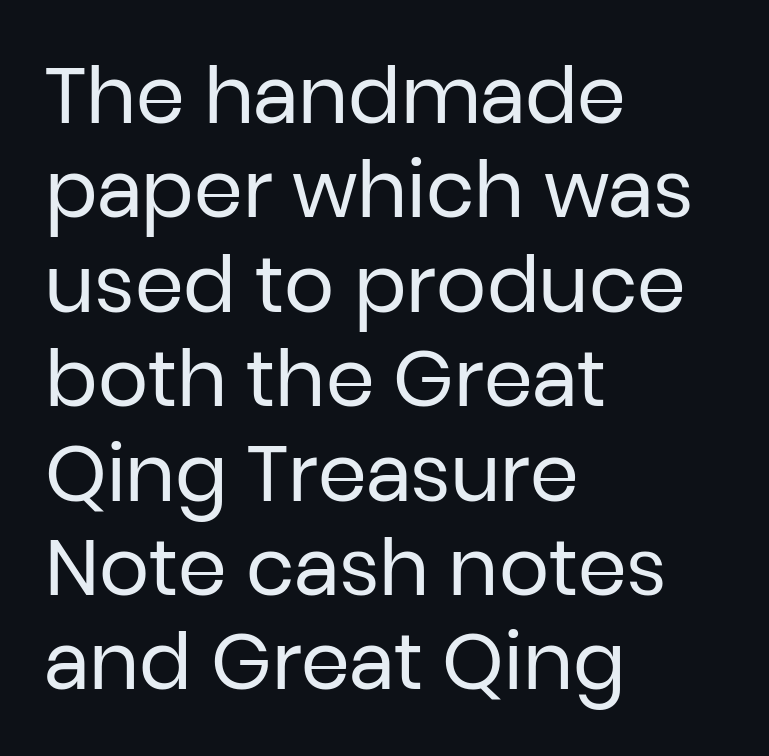
The passage shown has conventional tracking throughout. The strokes carry an ordinary text weight at most. The font's upright variant was chosen for this text. These lines are composed in type without serifs.
